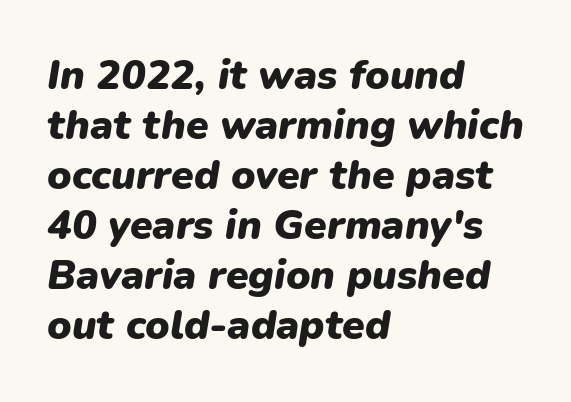
Q: Is the text bold? A: Yes.
Q: Is the text italic (slanted)? A: Yes, it leans right by about 9 degrees.
Q: Is the text underlined? A: No.
Q: How is the paragraph aligned? A: Left-aligned.
Q: Is the spacing between letters normal or unusually wide? A: Normal.
Q: Width (condensed, normal, or wide)? A: Normal.
Q: Stroke contrast? A: Low.
Q: x-height? A: Medium.
Q: Monospaced? A: No.
